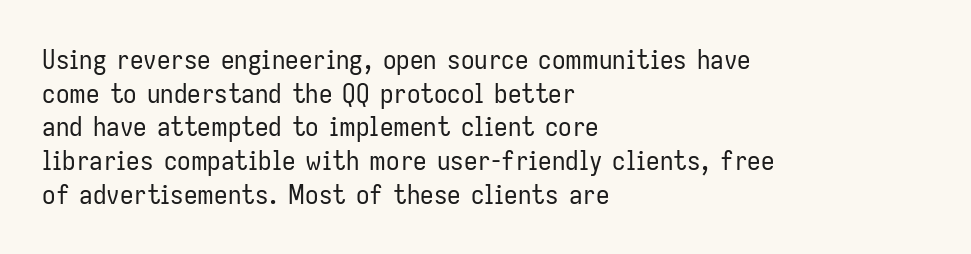
Whoever set this chose a conventional vertical rhythm. Each stroke keeps to a modest, everyday thickness or less. Is there any slant? The stems are plumb. Any mark beneath the type? The region is blank. Horizontal alignment here is leftward, the default for most running prose.
